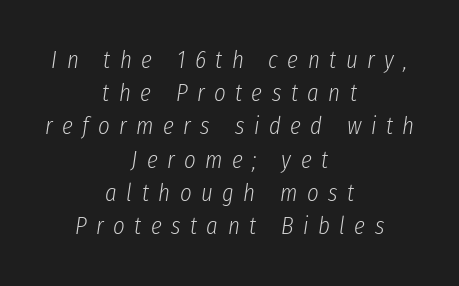
The image shows 25 px text type, italic (leaning right); set centered, normal line spacing (1.33x), unusually wide letter spacing (+0.38 em), not underlined.
